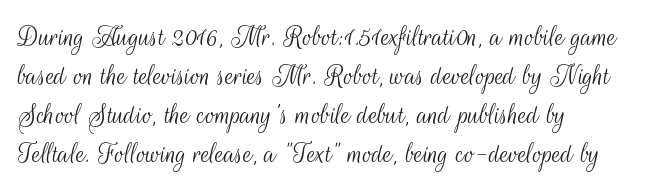
Q: Is the text bold? A: No.
Q: Is the text italic (slanted)? A: Yes.
Q: Is the typeface a serif or a sans-serif typeface? A: Sans-serif.
Q: Is the text underlined? A: No.
Q: How is the paragraph aligned? A: Left-aligned.
Q: Is the spacing between letters normal or unusually wide? A: Normal.
Q: Is the spacing between lines tight, normal or loose? A: Normal.
Q: Width (condensed, normal, or wide)? A: Condensed.
Q: Stroke contrast? A: Medium.
Q: x-height? A: Small.
Q: Monospaced? A: No.
